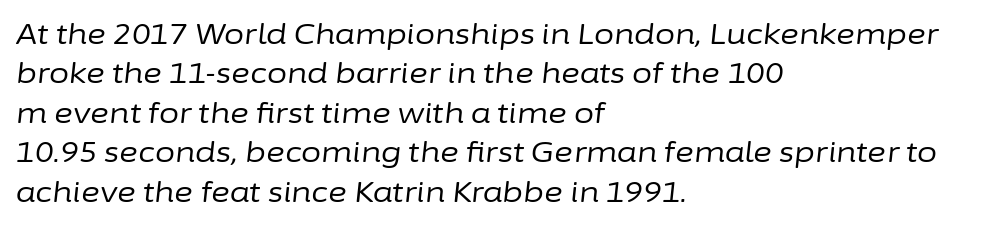
The image shows 29 px regular-weight type, italic (leaning right); set left-aligned, normal line spacing (1.36x), normal letter spacing, not underlined; low stroke contrast and a medium x-height.
